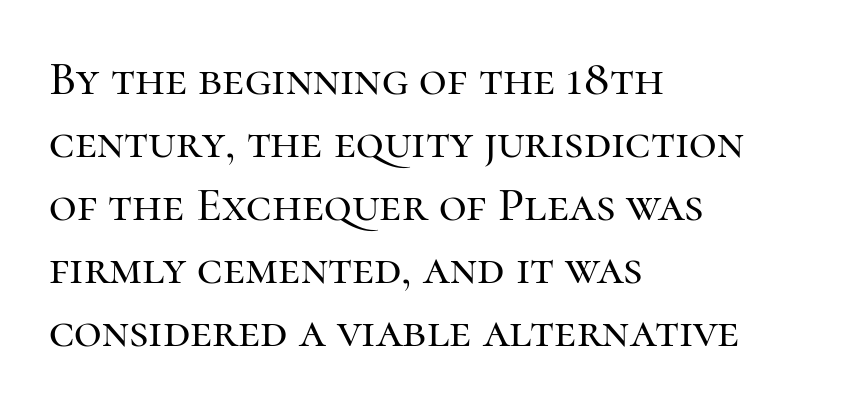
{"serif": "yes", "italic": "no", "width": "normal", "stroke_contrast": "high", "x_height": "medium", "monospaced": "no", "underline": "no", "align": "left", "line_spacing": "normal", "line_spacing_ratio": 1.31, "letter_spacing": "normal", "letter_spacing_em": 0.0, "glyph_px": 48}
